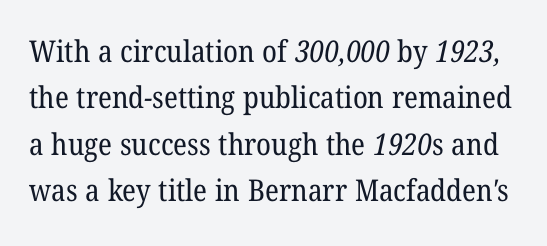
{"serif": "yes", "bold": "no", "weight": "regular", "width": "normal", "stroke_contrast": "low", "x_height": "medium", "monospaced": "no", "underline": "no", "line_spacing": "normal", "line_spacing_ratio": 1.55, "letter_spacing": "normal", "letter_spacing_em": 0.0, "glyph_px": 30}
